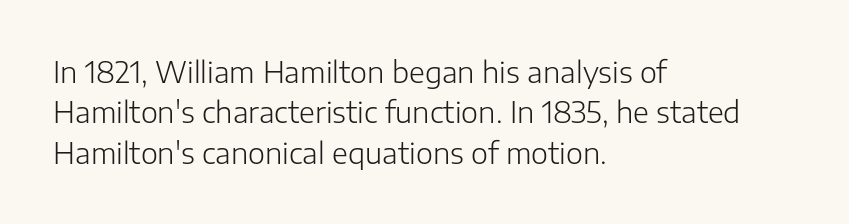
The font is comparable to plain body text, perhaps lighter. Tracking here is standard; glyphs follow each other at the usual distance. Nobody drew a line under any word here. Does the lettering tilt? It doesn't — this is upright. Notice how descenders clear the ascenders below comfortably — that's standard leading. Note the varied advance widths — an 'i' is clearly narrower than an 'm'.
